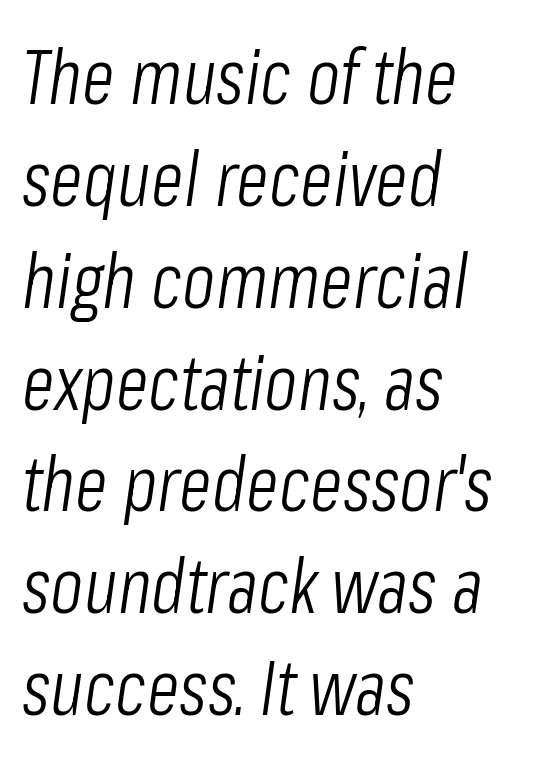
The image shows 76 px light, condensed type, italic (leaning right); set left-aligned, normal line spacing (1.34x), normal letter spacing, not underlined; low stroke contrast and a medium x-height.
